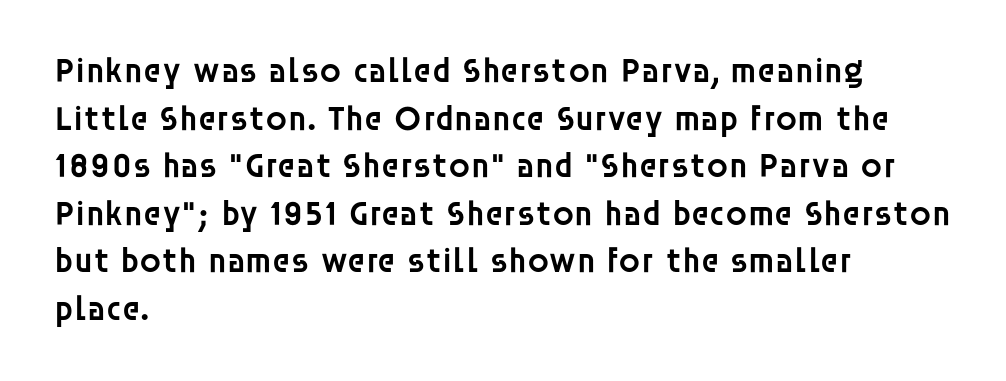
{"serif": "no", "italic": "no", "bold": "semi", "weight": "semibold", "width": "normal", "stroke_contrast": "low", "x_height": "large", "monospaced": "no", "underline": "no", "align": "left", "line_spacing": "normal", "line_spacing_ratio": 1.36, "letter_spacing": "normal", "letter_spacing_em": 0.0, "glyph_px": 35}
